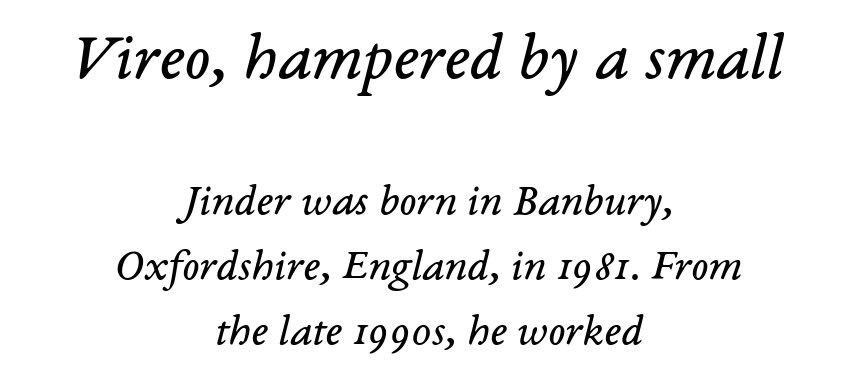
The image shows 68 px regular-weight serif type, italic (leaning right); set centered, normal line spacing (1.45x), normal letter spacing, not underlined; the first (top) block is 1.51x larger; low stroke contrast and a medium x-height.
